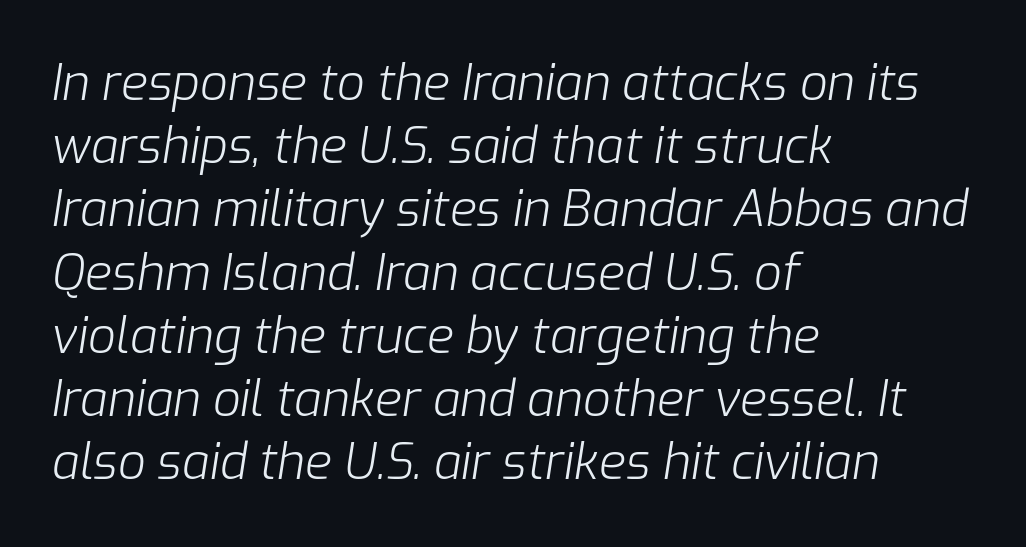
Compared with typical paragraphs, the rows here are spaced about the same. Note the varied advance widths — an 'i' is clearly narrower than an 'm'. Slant detected: the letters are inclined. Counters stay open thanks to moderate or lighter strokes. Descenders are the only things crossing below the line. The type is set solid horizontally, with unmodified tracking.
